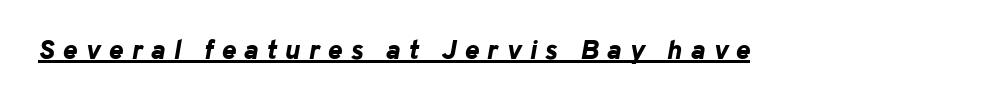
Q: Is the text bold? A: Yes.
Q: Is the text italic (slanted)? A: Yes, it leans right by about 10 degrees.
Q: Is the text underlined? A: Yes.
Q: Is the spacing between letters normal or unusually wide? A: Unusually wide.
